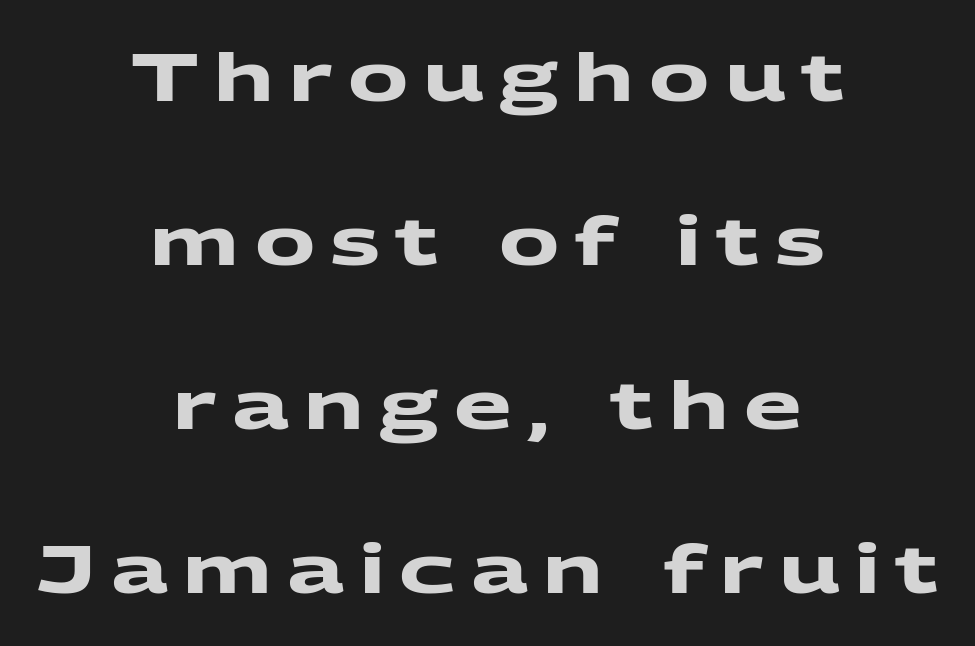
{"serif": "no", "bold": "yes", "weight": "heavy", "width": "wide", "stroke_contrast": "medium", "x_height": "medium", "monospaced": "no", "underline": "no", "align": "center", "line_spacing": "loose", "line_spacing_ratio": 2.45, "letter_spacing": "wide", "letter_spacing_em": 0.23, "glyph_px": 67}
